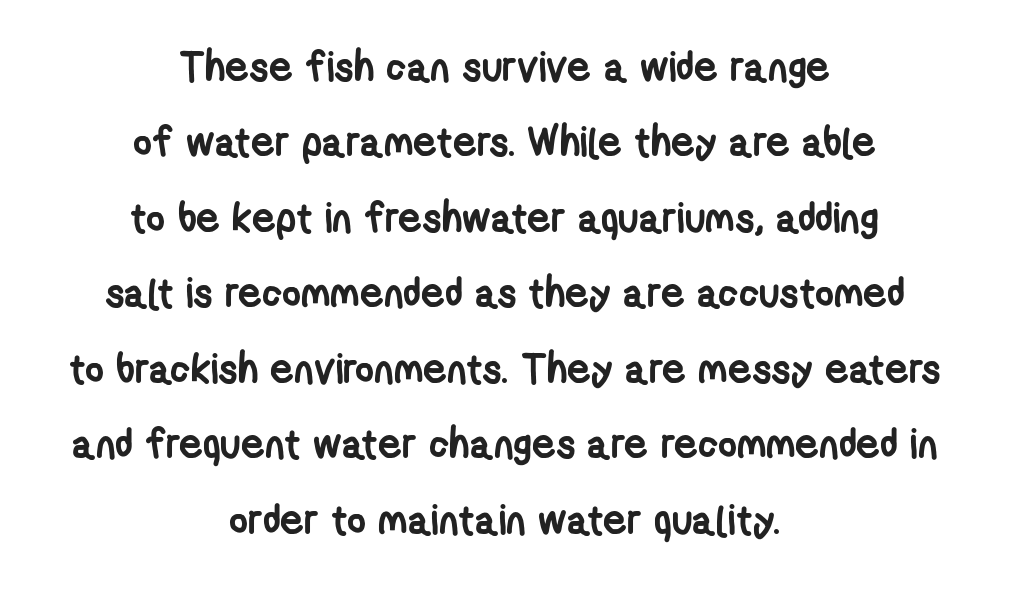
{"serif": "no", "bold": "yes", "weight": "semibold", "width": "condensed", "stroke_contrast": "low", "x_height": "medium", "monospaced": "no", "underline": "no", "align": "center", "line_spacing_ratio": 1.84, "letter_spacing": "normal", "letter_spacing_em": 0.0, "glyph_px": 41}
